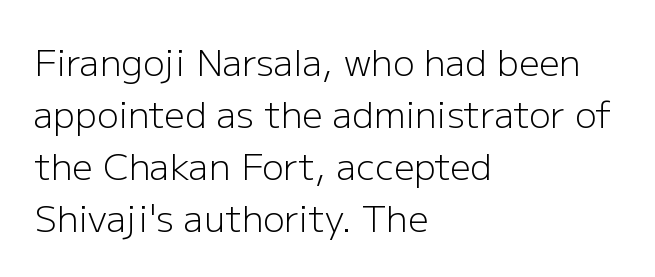
Compared with typical paragraphs, the rows here are spaced about the same. Think standard paragraph weight, or any step lighter than that. The rendering keeps characters at their native spacing. The paragraph shown leans on its left margin.
